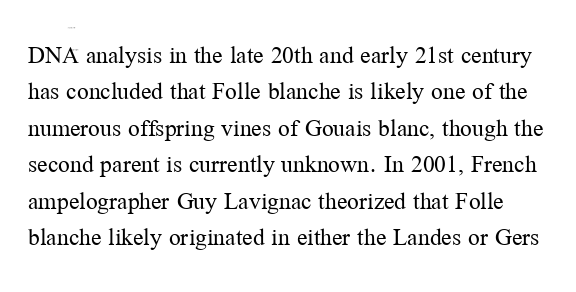
{"italic": "no", "bold": "no", "underline": "no", "line_spacing": "normal", "line_spacing_ratio": 1.4, "letter_spacing": "normal", "letter_spacing_em": 0.0, "glyph_px": 26}
